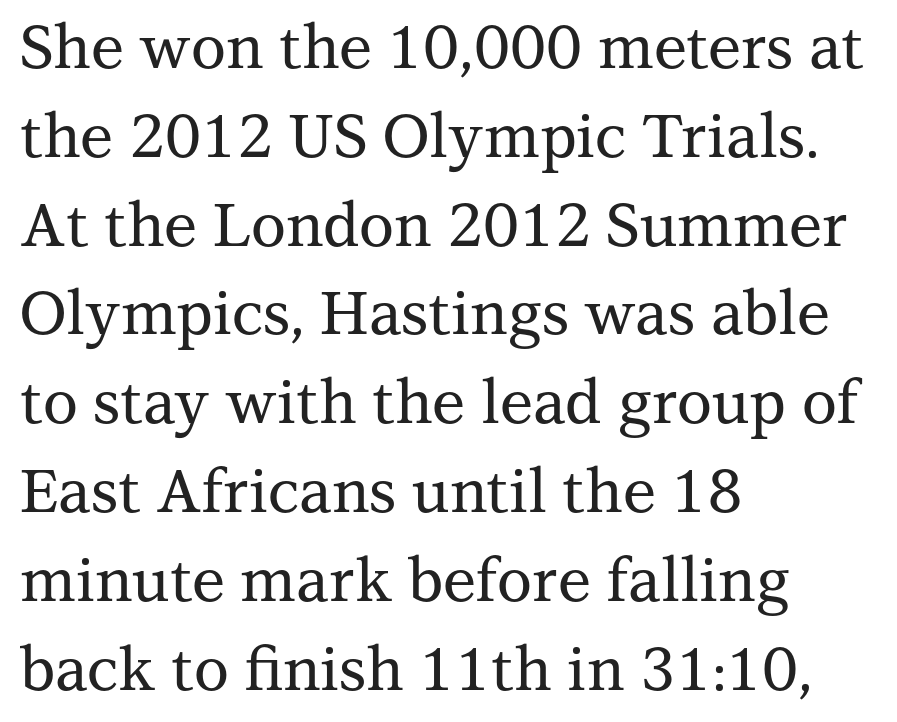
{"serif": "yes", "italic": "no", "width": "normal", "stroke_contrast": "medium", "x_height": "medium", "monospaced": "no", "underline": "no", "align": "left", "line_spacing": "normal", "line_spacing_ratio": 1.48, "letter_spacing": "normal", "letter_spacing_em": 0.0, "glyph_px": 60}
